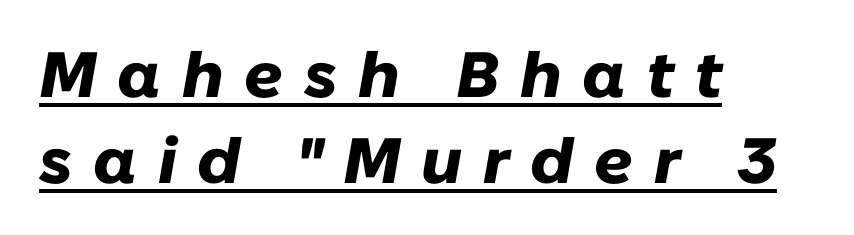
Display-style spreading of the glyphs; the letterfit is very open. The passage shown leans; its letterforms are oblique. Regular leading. The font is running at its bold setting. Reading down the block, your eye returns to a fixed left position each line. Emphasis is given by a line drawn under the lettering.
